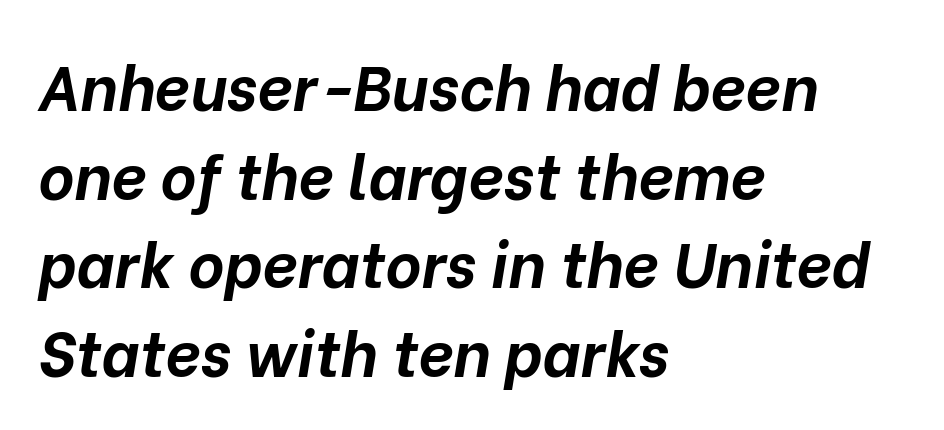
{"italic": "yes", "lean": "right", "slant_degrees": 10, "bold": "yes", "weight": "bold", "width": "normal", "stroke_contrast": "low", "x_height": "medium", "monospaced": "no", "underline": "no", "align": "left", "line_spacing": "normal", "line_spacing_ratio": 1.43, "letter_spacing": "normal", "letter_spacing_em": 0.0, "glyph_px": 62}
